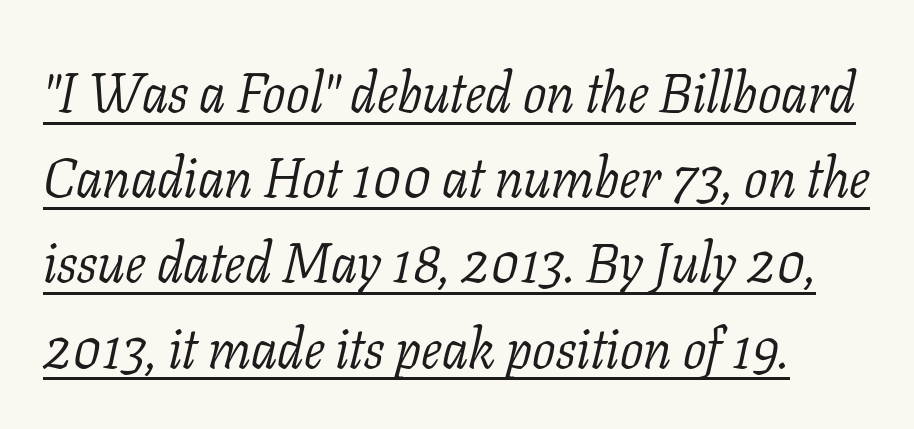
Q: Is the text bold? A: No.
Q: Is the text italic (slanted)? A: Yes, it leans right by about 11 degrees.
Q: Is the typeface a serif or a sans-serif typeface? A: Serif.
Q: Is the text underlined? A: Yes.
Q: Is the spacing between letters normal or unusually wide? A: Normal.
Q: Is the spacing between lines tight, normal or loose? A: Normal.
Q: Width (condensed, normal, or wide)? A: Normal.
Q: Stroke contrast? A: Low.
Q: x-height? A: Medium.
Q: Monospaced? A: No.
